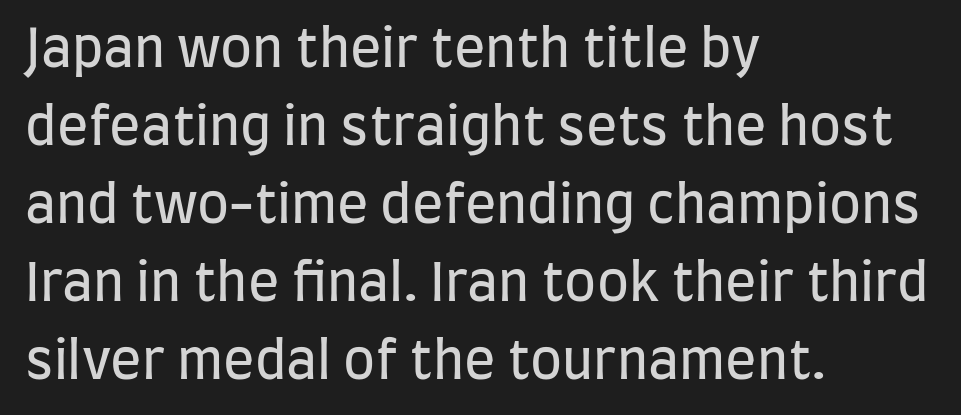
Q: Is the text bold? A: No.
Q: Is the text italic (slanted)? A: No, it is upright.
Q: Is the typeface a serif or a sans-serif typeface? A: Sans-serif.
Q: Is the text underlined? A: No.
Q: How is the paragraph aligned? A: Left-aligned.
Q: Is the spacing between letters normal or unusually wide? A: Normal.
Q: Is the spacing between lines tight, normal or loose? A: Normal.
Q: Width (condensed, normal, or wide)? A: Condensed.
Q: Stroke contrast? A: Low.
Q: x-height? A: Large.
Q: Monospaced? A: No.
